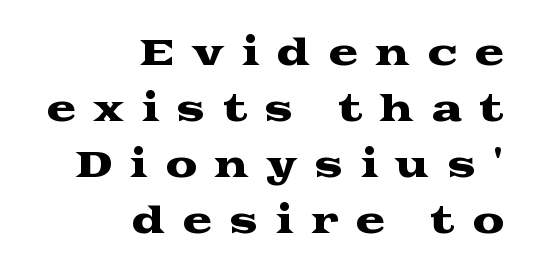
The lines in this sample share a right terminus and differ only in where they begin. To sum up the face: it has serifs. Check the space under the baseline: it is left empty. Italic? Not at all — the glyphs are vertical. Spacing verdict: proportional, widths tailored to each character. Leading: standard.
